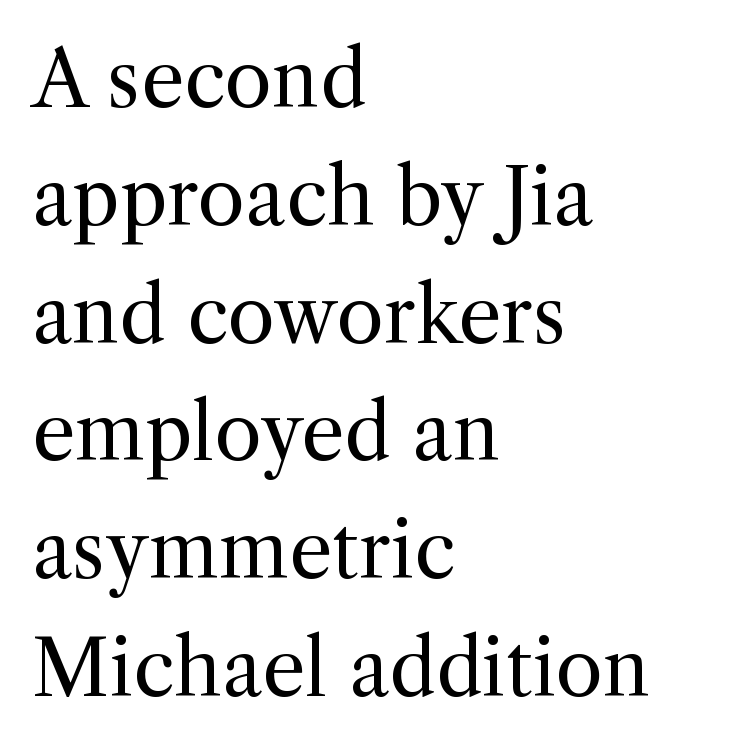
Q: Is the text bold? A: No.
Q: Is the text italic (slanted)? A: No, it is upright.
Q: Is the typeface a serif or a sans-serif typeface? A: Serif.
Q: Is the text underlined? A: No.
Q: How is the paragraph aligned? A: Left-aligned.
Q: Is the spacing between letters normal or unusually wide? A: Normal.
Q: Is the spacing between lines tight, normal or loose? A: Normal.
Q: Width (condensed, normal, or wide)? A: Normal.
Q: x-height? A: Medium.
Q: Monospaced? A: No.
